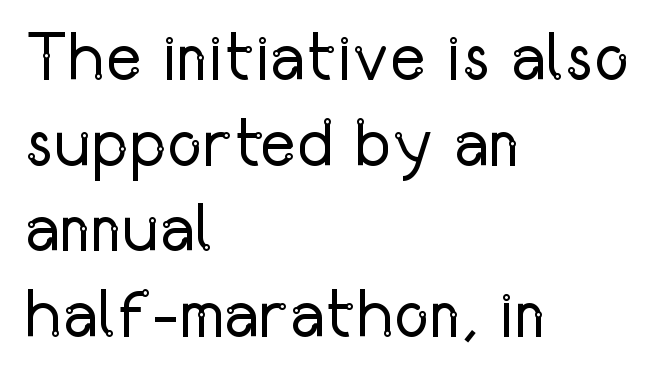
{"serif": "no", "italic": "no", "bold": "no", "weight": "regular", "width": "condensed", "stroke_contrast": "low", "x_height": "medium", "monospaced": "no", "underline": "no", "align": "left", "line_spacing": "normal", "line_spacing_ratio": 1.26, "letter_spacing": "normal", "letter_spacing_em": 0.0, "glyph_px": 68}
